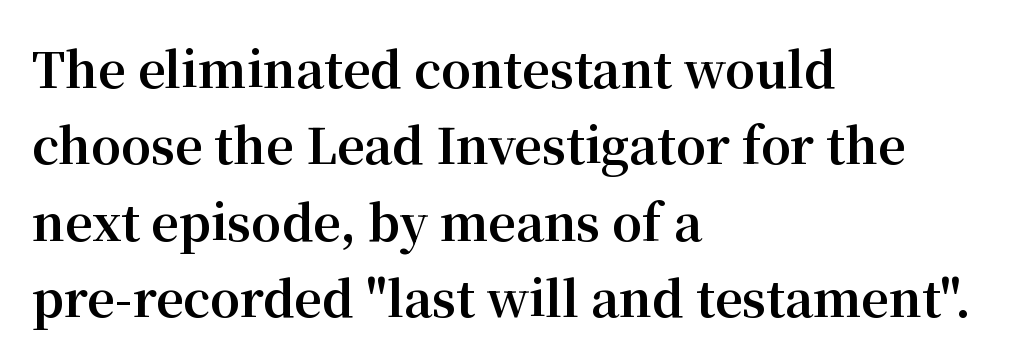
{"serif": "yes", "italic": "no", "bold": "yes", "weight": "bold", "width": "normal", "stroke_contrast": "medium", "x_height": "medium", "monospaced": "no", "underline": "no", "align": "left", "line_spacing": "normal", "line_spacing_ratio": 1.59, "letter_spacing": "normal", "letter_spacing_em": 0.0, "glyph_px": 48}
